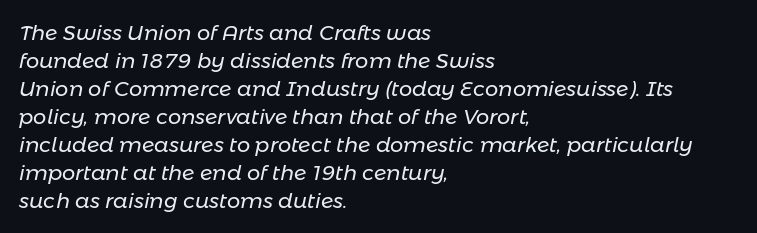
Q: Is the text bold? A: No.
Q: Is the text italic (slanted)? A: Yes, it leans right by about 11 degrees.
Q: Is the text underlined? A: No.
Q: How is the paragraph aligned? A: Left-aligned.
Q: Is the spacing between letters normal or unusually wide? A: Normal.
Q: Is the spacing between lines tight, normal or loose? A: Normal.
